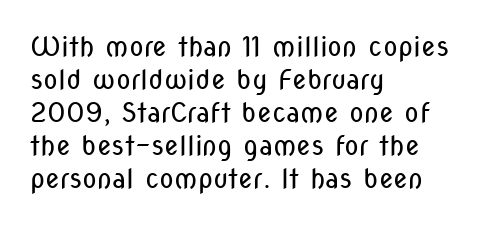
{"italic": "no", "bold": "no", "underline": "no", "align": "left", "line_spacing_ratio": 1.22, "letter_spacing": "normal", "letter_spacing_em": 0.0, "glyph_px": 27}
